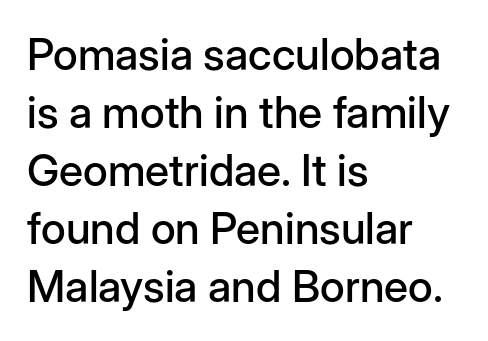
{"serif": "no", "italic": "no", "width": "normal", "stroke_contrast": "low", "x_height": "medium", "monospaced": "no", "underline": "no", "align": "left", "line_spacing": "normal", "line_spacing_ratio": 1.32, "letter_spacing": "normal", "letter_spacing_em": 0.0, "glyph_px": 44}
